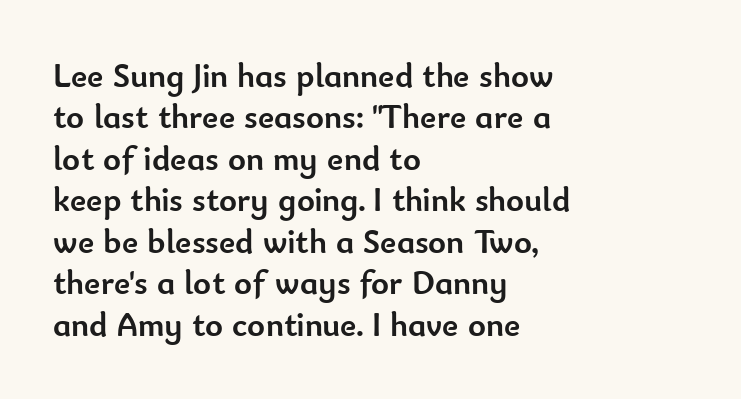
Q: Is the text bold? A: Yes.
Q: Is the text italic (slanted)? A: No, it is upright.
Q: Is the typeface a serif or a sans-serif typeface? A: Sans-serif.
Q: Is the text underlined? A: No.
Q: How is the paragraph aligned? A: Left-aligned.
Q: Is the spacing between letters normal or unusually wide? A: Normal.
Q: Width (condensed, normal, or wide)? A: Normal.
Q: Stroke contrast? A: Low.
Q: x-height? A: Small.
Q: Monospaced? A: No.
